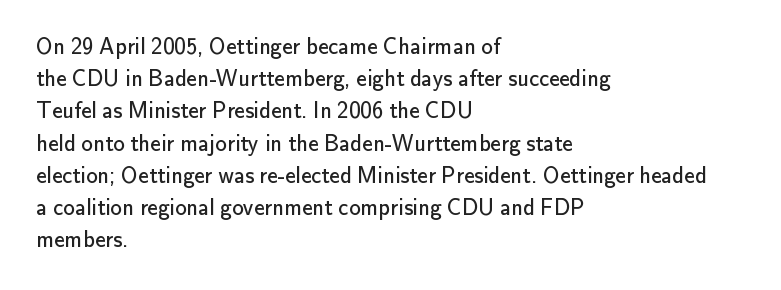
{"italic": "no", "bold": "no", "underline": "no", "align": "left", "line_spacing": "normal", "line_spacing_ratio": 1.4, "letter_spacing": "normal", "letter_spacing_em": 0.0, "glyph_px": 23}
